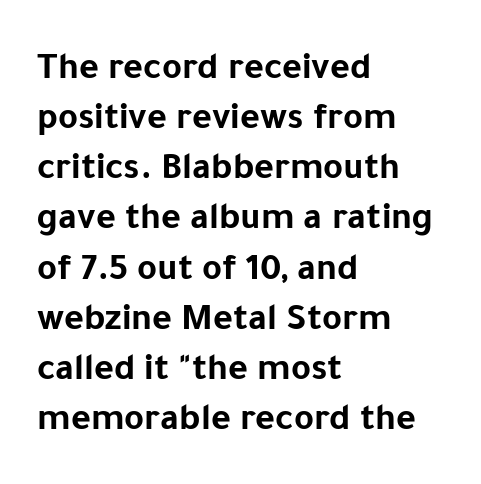
The image shows 38 px bold sans-serif type, upright; set left-aligned, normal line spacing (1.32x), normal letter spacing, not underlined; low stroke contrast and a medium x-height.
